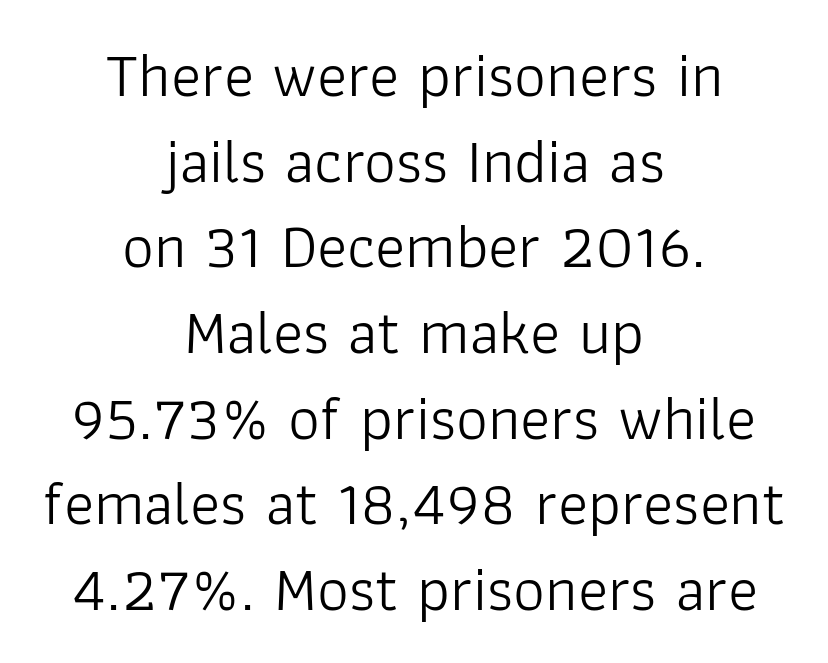
Q: Is the text bold? A: No.
Q: Is the text italic (slanted)? A: No, it is upright.
Q: Is the typeface a serif or a sans-serif typeface? A: Sans-serif.
Q: Is the text underlined? A: No.
Q: How is the paragraph aligned? A: Centered.
Q: Is the spacing between letters normal or unusually wide? A: Normal.
Q: Is the spacing between lines tight, normal or loose? A: Normal.
Q: Width (condensed, normal, or wide)? A: Normal.
Q: Stroke contrast? A: Low.
Q: x-height? A: Medium.
Q: Monospaced? A: No.
